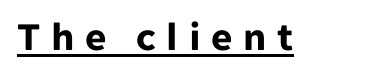
The image shows 41 px bold sans-serif type, upright; set unusually wide letter spacing (+0.26 em), underlined; low stroke contrast and a medium x-height.
